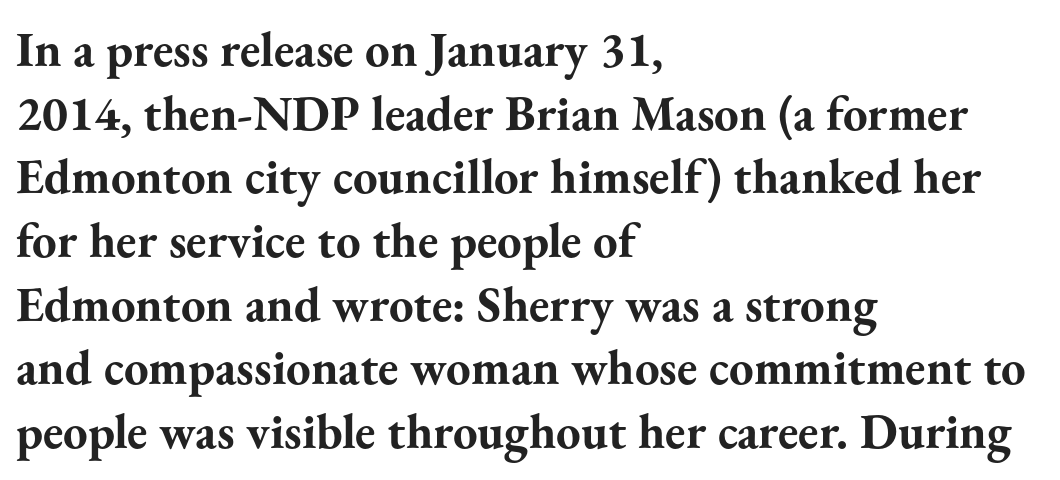
The font's upright variant was chosen for this text. A typesetter would call this zero additional tracking. This rendering employs a face with finishing strokes, i.e., a serif. Each letter keeps its own natural width here, so spacing adapts to shape. Leading: standard.
